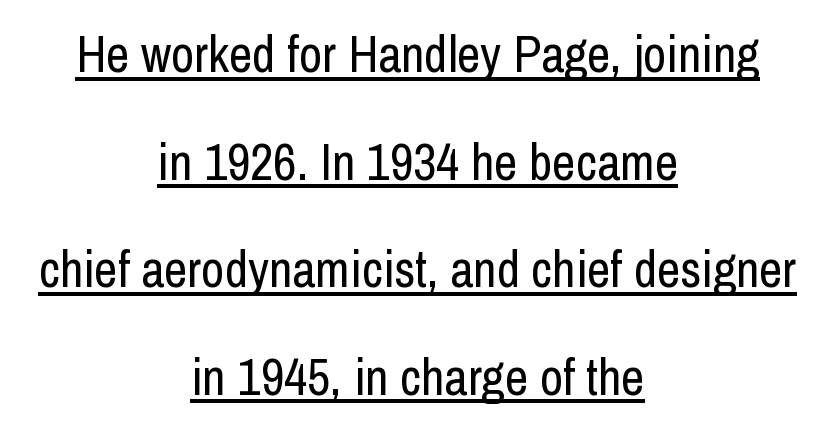
These lines stand farther apart than default settings would place them. The lines in this sample share a center point and differ in where they start and stop. Stem width sits at or under what a default text font uses. This is sans-serif lettering, the kind often seen on screens and signage. Varying glyph widths throughout — classic text-font behaviour. Glyph-to-glyph distance matches everyday printed text.
